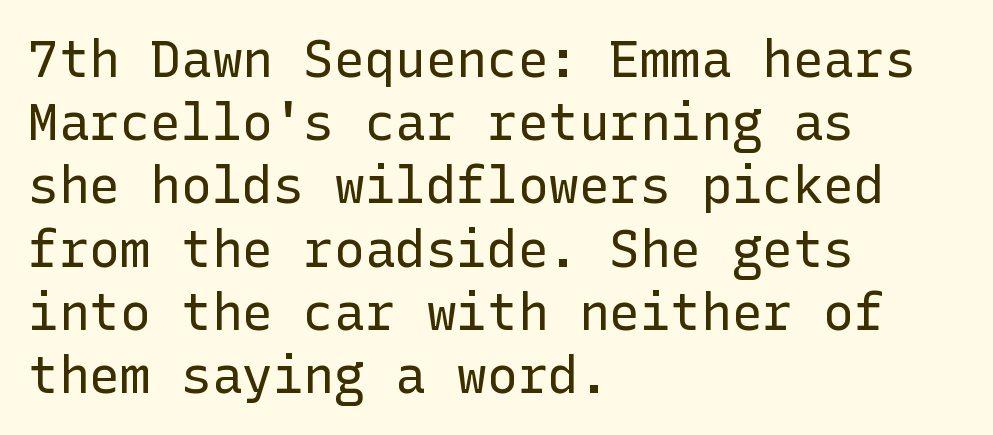
Q: Is the text bold? A: No.
Q: Is the text italic (slanted)? A: No, it is upright.
Q: Is the typeface a serif or a sans-serif typeface? A: Sans-serif.
Q: Is the text underlined? A: No.
Q: How is the paragraph aligned? A: Left-aligned.
Q: Is the spacing between letters normal or unusually wide? A: Normal.
Q: Width (condensed, normal, or wide)? A: Normal.
Q: Stroke contrast? A: Low.
Q: x-height? A: Medium.
